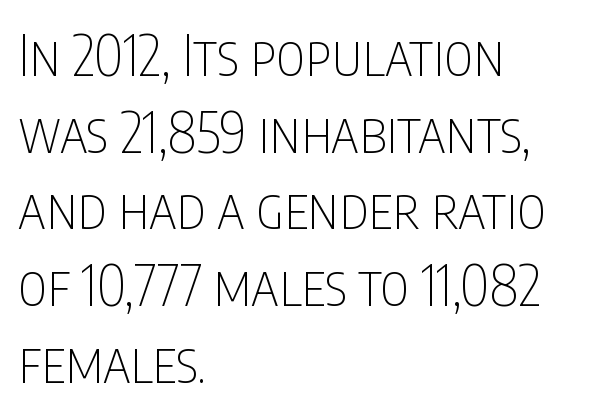
The image shows 56 px thin, condensed sans-serif type, upright; set left-aligned, normal line spacing (1.37x), normal letter spacing, not underlined; low stroke contrast and a large x-height.
